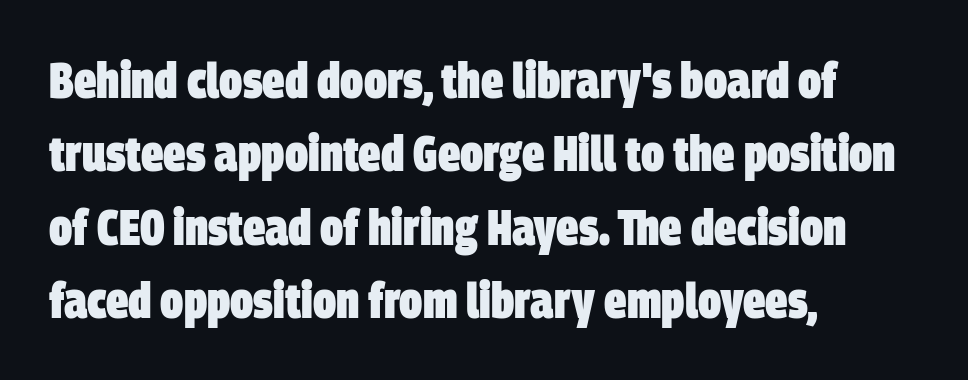
{"serif": "no", "bold": "yes", "weight": "heavy", "width": "condensed", "stroke_contrast": "low", "x_height": "large", "monospaced": "no", "underline": "no", "align": "left", "line_spacing": "normal", "line_spacing_ratio": 1.47, "letter_spacing": "normal", "letter_spacing_em": 0.0, "glyph_px": 50}
